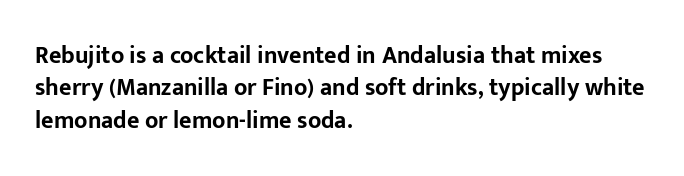
Whoever set this chose a conventional vertical rhythm. Emphasis by weight is at full strength: bold. The setting favours the left margin, as ordinary paragraphs usually do. Glance below the letters and you will spot only blank space. Rendered with straight, roman letterforms.
